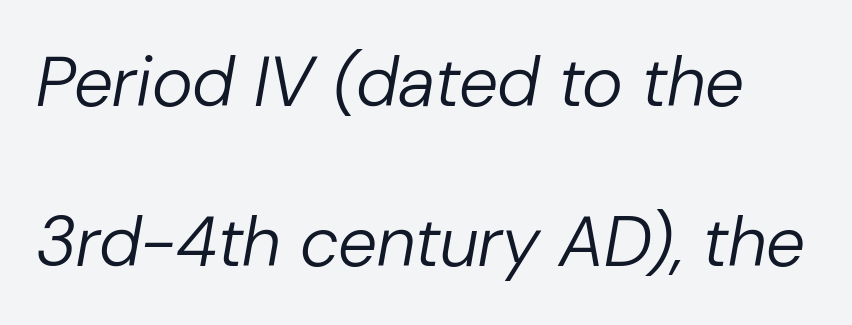
The image shows 70 px regular-weight type, italic (leaning right); set loose line spacing (2.29x), normal letter spacing, not underlined; low stroke contrast and a medium x-height.
